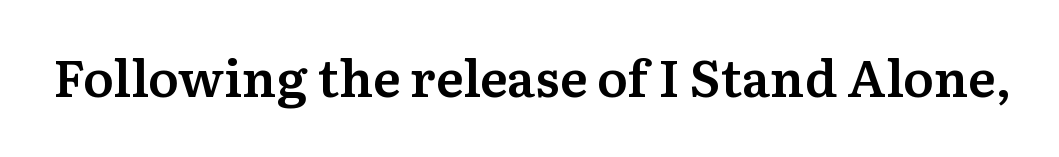
{"serif": "yes", "italic": "no", "bold": "semi", "weight": "semibold", "width": "normal", "stroke_contrast": "medium", "x_height": "medium", "monospaced": "no", "underline": "no", "letter_spacing": "normal", "letter_spacing_em": 0.0, "glyph_px": 52}
